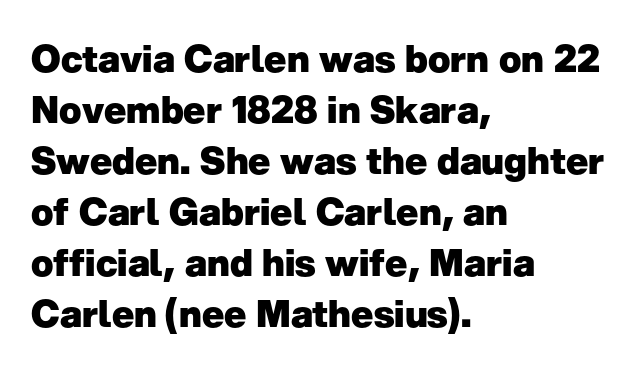
The image shows 37 px heavy sans-serif type, upright; set left-aligned, normal line spacing (1.38x), normal letter spacing, not underlined; low stroke contrast and a medium x-height.
